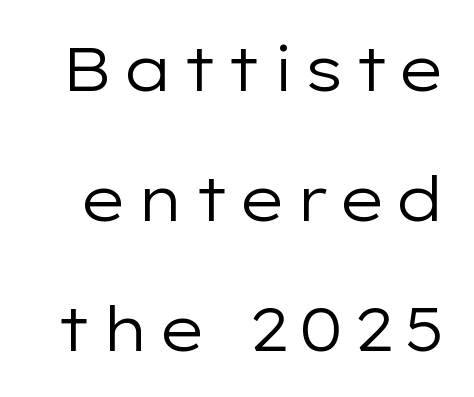
Whoever set this chose breathing room over compactness in the vertical rhythm. The letters advance in unequal steps, a hallmark of proportional type. The font's upright variant was chosen for this text. Underline: absent. I'd call this a sans setting — the letters go barefoot. The strokes are not fattened; the text isn't bold.
